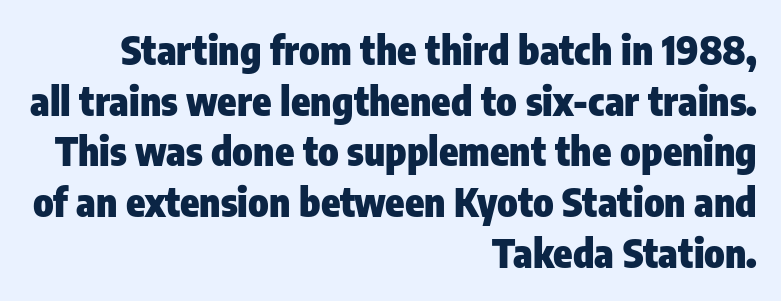
The image shows 39 px heavy, condensed sans-serif type, upright; set right-aligned, normal line spacing (1.3x), normal letter spacing, not underlined; low stroke contrast and a medium x-height.
